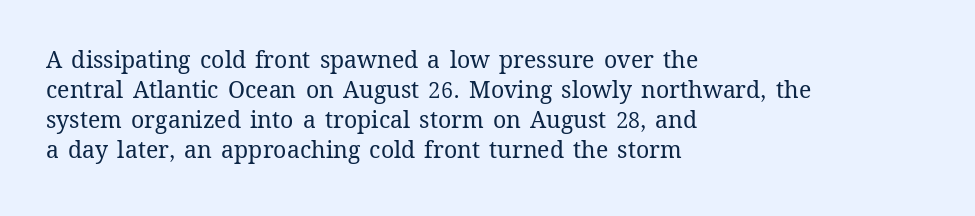
Q: Is the text bold? A: No.
Q: Is the text italic (slanted)? A: No, it is upright.
Q: Is the text underlined? A: No.
Q: How is the paragraph aligned? A: Left-aligned.
Q: Is the spacing between letters normal or unusually wide? A: Normal.
Q: Is the spacing between lines tight, normal or loose? A: Normal.
